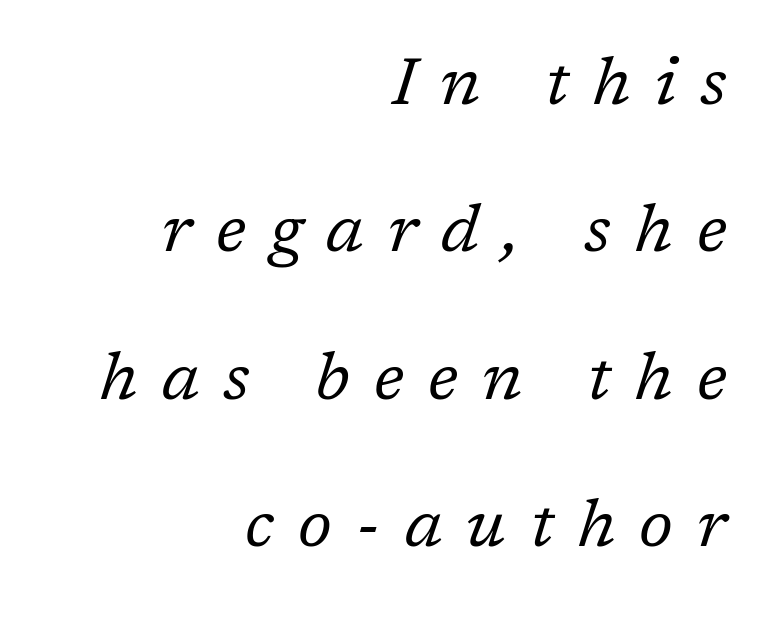
The image shows 67 px regular-weight serif type, italic (leaning right); set right-aligned, loose line spacing (2.2x), unusually wide letter spacing (+0.36 em), not underlined; low stroke contrast and a medium x-height.
